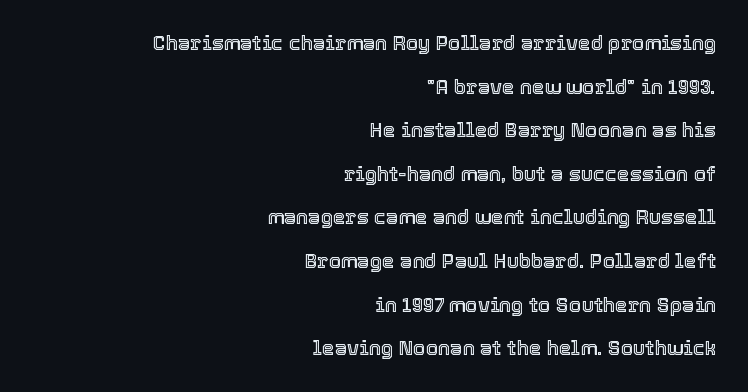
Q: Is the text italic (slanted)? A: No, it is upright.
Q: Is the text underlined? A: No.
Q: How is the paragraph aligned? A: Right-aligned.
Q: Is the spacing between letters normal or unusually wide? A: Normal.
Q: Is the spacing between lines tight, normal or loose? A: Loose.
